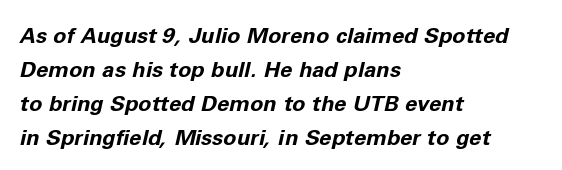
Q: Is the text bold? A: Yes.
Q: Is the text italic (slanted)? A: Yes, it leans right by about 11 degrees.
Q: Is the text underlined? A: No.
Q: How is the paragraph aligned? A: Left-aligned.
Q: Is the spacing between letters normal or unusually wide? A: Normal.
Q: Is the spacing between lines tight, normal or loose? A: Normal.
